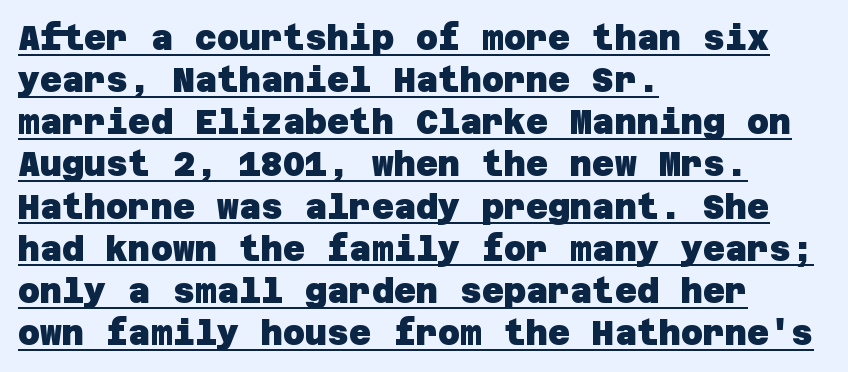
{"serif": "no", "bold": "yes", "weight": "heavy", "width": "normal", "stroke_contrast": "low", "x_height": "large", "underline": "yes", "align": "left", "line_spacing_ratio": 1.24, "letter_spacing": "normal", "letter_spacing_em": 0.0, "glyph_px": 34}
